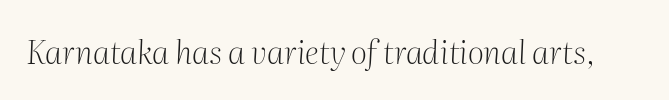
{"serif": "yes", "italic": "yes", "lean": "right", "slant_degrees": 2, "bold": "no", "weight": "light", "width": "normal", "stroke_contrast": "medium", "x_height": "medium", "monospaced": "no", "underline": "no", "letter_spacing": "normal", "letter_spacing_em": 0.0, "glyph_px": 32}
